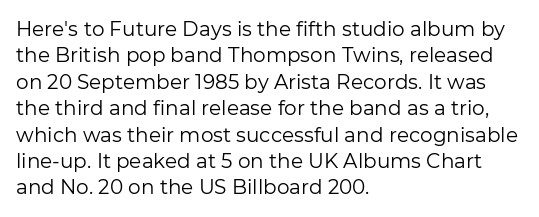
Characters remain perfectly vertical along every line. Rows of type keep a routine distance in the vertical direction. The face looks like a standard text weight, possibly lighter. Letter spacing: default. Each row of text sits above clean, open space.
